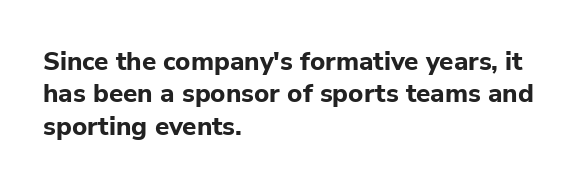
The image shows 26 px bold type, upright; set left-aligned, normal line spacing (1.25x), normal letter spacing, not underlined.
